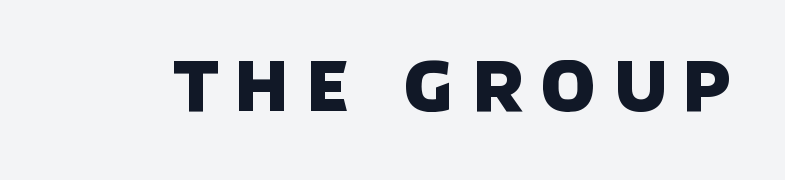
Q: Is the typeface a serif or a sans-serif typeface? A: Sans-serif.
Q: Is the text underlined? A: No.
Q: Is the spacing between letters normal or unusually wide? A: Unusually wide.
Q: Width (condensed, normal, or wide)? A: Normal.
Q: Stroke contrast? A: Low.
Q: x-height? A: Large.
Q: Monospaced? A: No.
